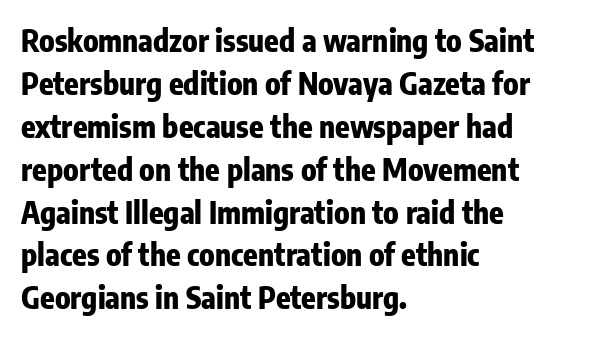
Every character sits straight up, as roman type does. Summary of vertical rhythm: regular, with standard interline spacing. Stroke thickness is high; the sample reads as a true bold. Bare-footed words on every line.
